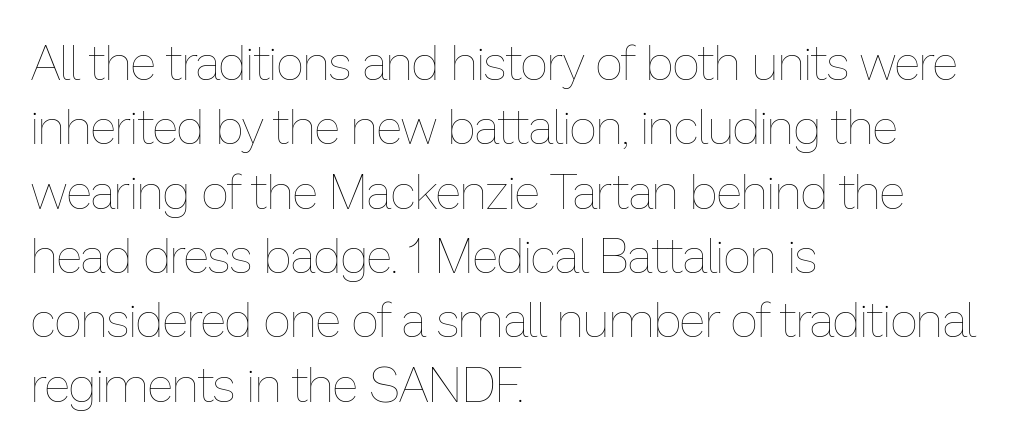
{"italic": "no", "bold": "no", "weight": "thin", "width": "normal", "stroke_contrast": "low", "x_height": "medium", "monospaced": "no", "underline": "no", "align": "left", "line_spacing": "normal", "line_spacing_ratio": 1.34, "letter_spacing": "normal", "letter_spacing_em": 0.0, "glyph_px": 48}
